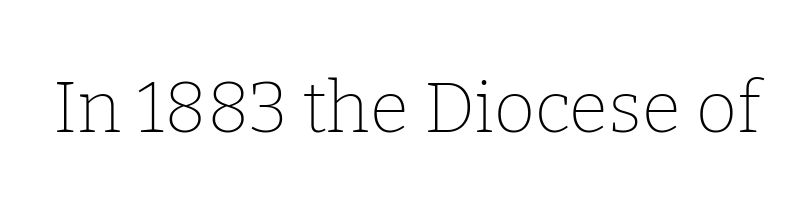
The image shows 71 px thin serif type, upright; set normal letter spacing, not underlined; low stroke contrast and a medium x-height.
